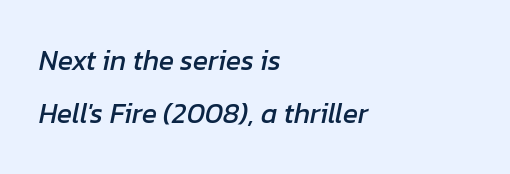
The image shows 28 px text type, italic (leaning right); set left-aligned, line spacing 1.89x, normal letter spacing, not underlined; low stroke contrast and a medium x-height.
